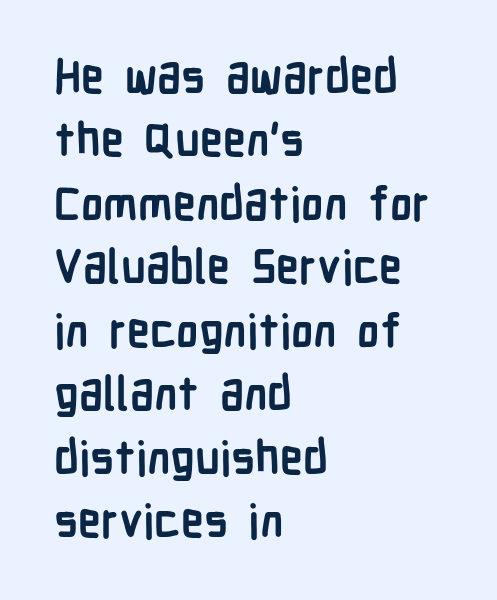
The image shows 46 px semibold, condensed sans-serif type, upright; set left-aligned, normal line spacing (1.38x), normal letter spacing, not underlined; low stroke contrast and a medium x-height.
